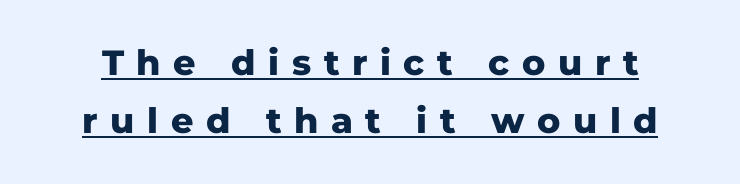
Q: Is the text bold? A: Yes.
Q: Is the text italic (slanted)? A: No, it is upright.
Q: Is the typeface a serif or a sans-serif typeface? A: Sans-serif.
Q: Is the text underlined? A: Yes.
Q: Is the spacing between letters normal or unusually wide? A: Unusually wide.
Q: Is the spacing between lines tight, normal or loose? A: Normal.
Q: Width (condensed, normal, or wide)? A: Normal.
Q: Stroke contrast? A: Low.
Q: x-height? A: Medium.
Q: Monospaced? A: No.
